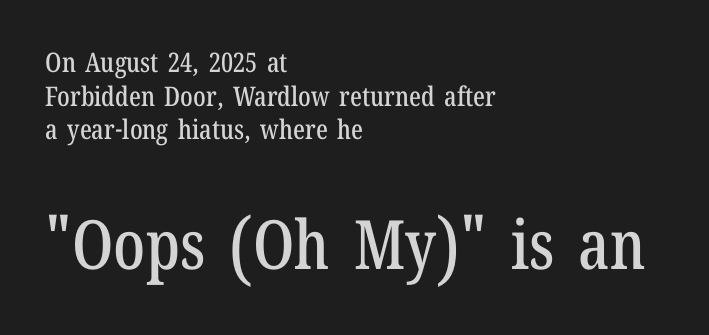
Notice how the passage keeps a crisp vertical edge on the left only. This sample has the flowing, uneven cadence of proportional lettering. Nobody touched the tracking dial on this one. Is there much room between lines? A standard amount, neither cramped nor airy.
